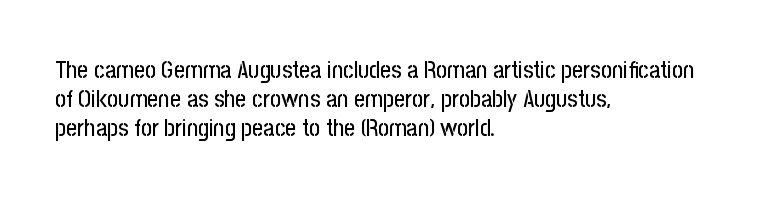
In CSS terms this would be text-align: left. The letters stand upright; this is a roman face. Underlining? Definitely not there. These lines keep a tight, regular rhythm from letter to letter.
